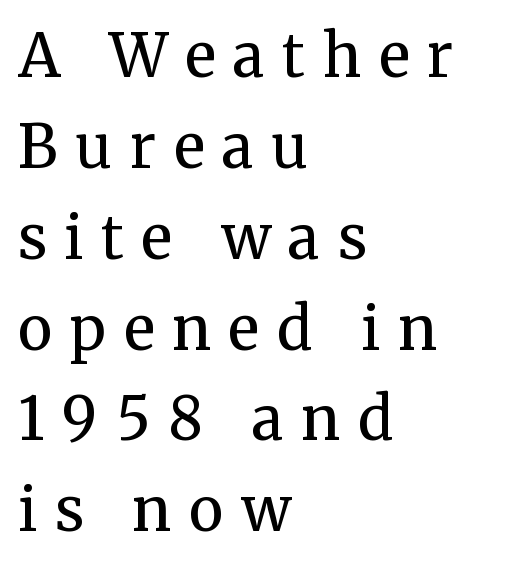
Character widths vary here, with narrow letters taking less room than wide ones. When letters stand straight like this, we call the style roman or upright. One glance says typical: line gaps are just what's usual. Descenders hang freely into open space. This is serif lettering, the kind often seen in printed books. One-word summary of the alignment: left.
